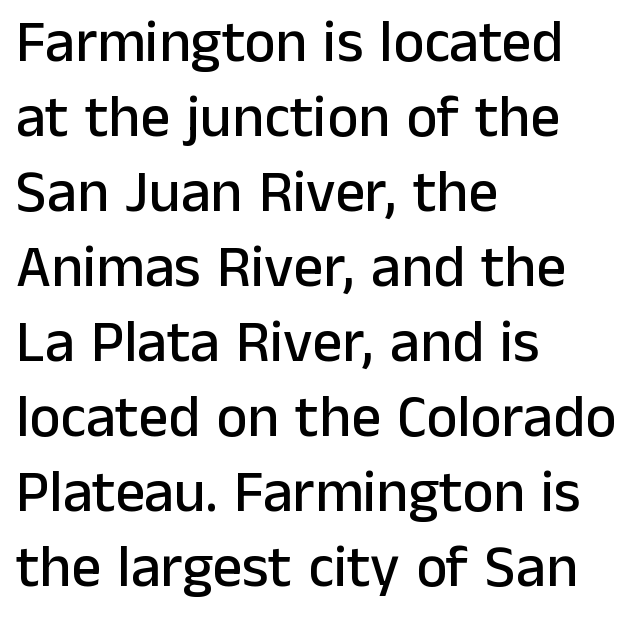
The image shows 59 px sans-serif type, upright; set left-aligned, normal line spacing (1.27x), normal letter spacing, not underlined; low stroke contrast and a medium x-height.
